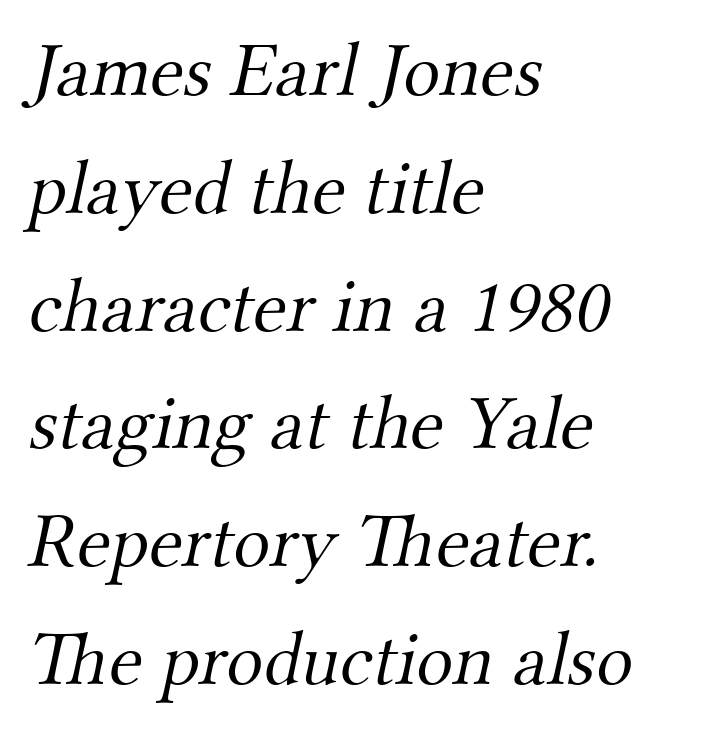
{"serif": "yes", "bold": "no", "weight": "light", "width": "normal", "stroke_contrast": "medium", "x_height": "small", "monospaced": "no", "underline": "no", "align": "left", "line_spacing": "normal", "line_spacing_ratio": 1.53, "letter_spacing": "normal", "letter_spacing_em": 0.0, "glyph_px": 77}
